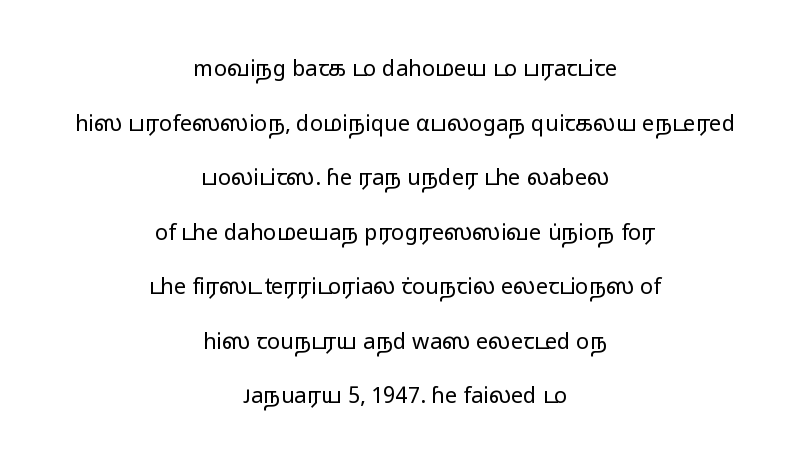
Reading down the column, the eye jumps a long way to each next line. In terms of letterspacing, this is plain default setting. Which margin do the lines hug? Neither — every line sits in the middle. No word sits above an underline.
